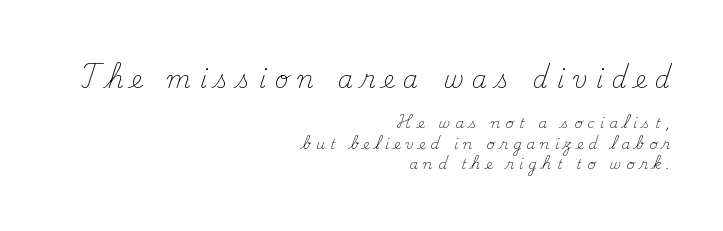
{"bold": "no", "underline": "no", "align": "right", "line_spacing": "normal", "line_spacing_ratio": 1.46, "letter_spacing": "wide", "letter_spacing_em": 0.36, "larger_block": "first", "size_ratio": 1.71, "glyph_px": 24}
